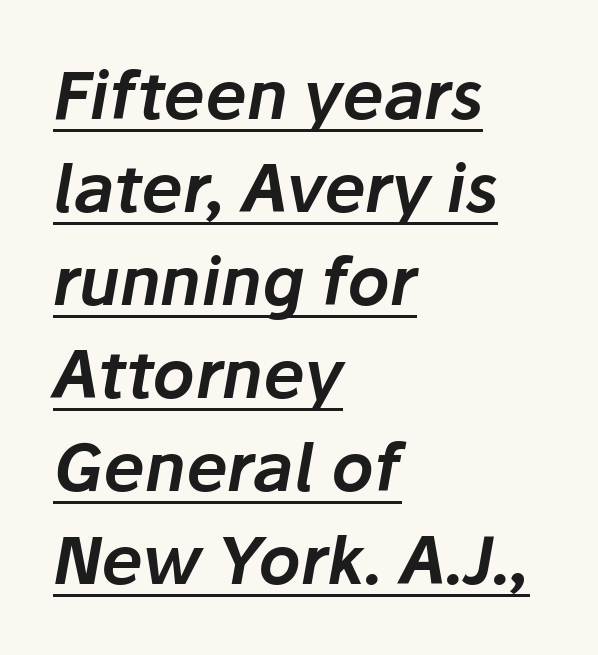
The image shows 66 px text type, italic (leaning right); set left-aligned, normal line spacing (1.41x), normal letter spacing, underlined; low stroke contrast and a medium x-height.
